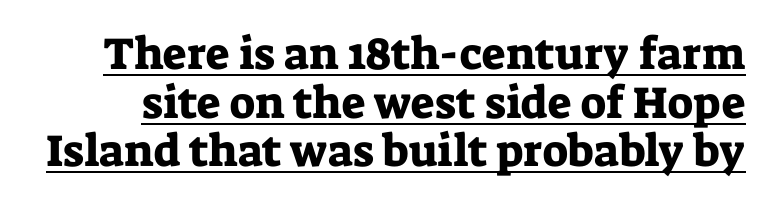
{"serif": "yes", "italic": "no", "width": "normal", "stroke_contrast": "low", "x_height": "medium", "monospaced": "no", "underline": "yes", "line_spacing": "tight", "line_spacing_ratio": 1.08, "letter_spacing": "normal", "letter_spacing_em": 0.0, "glyph_px": 45}
